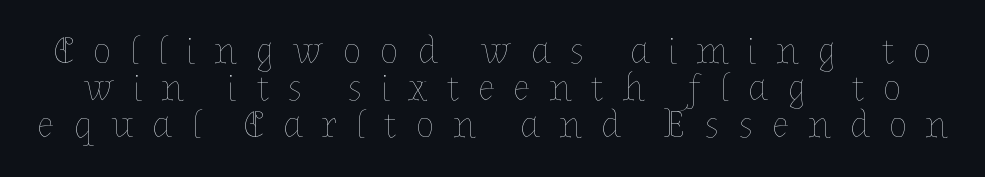
Q: Is the text bold? A: No.
Q: Is the text italic (slanted)? A: No, it is upright.
Q: Is the text underlined? A: No.
Q: Is the spacing between letters normal or unusually wide? A: Unusually wide.
Q: Is the spacing between lines tight, normal or loose? A: Tight.
Q: Width (condensed, normal, or wide)? A: Normal.
Q: Stroke contrast? A: Low.
Q: x-height? A: Medium.
Q: Monospaced? A: No.
